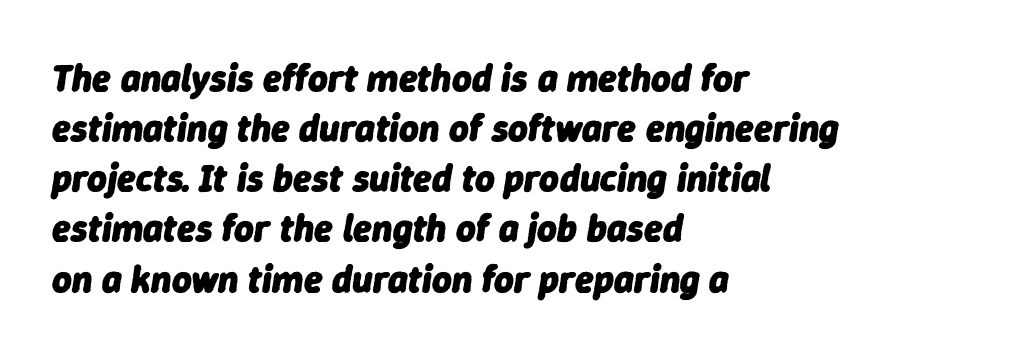
{"italic": "yes", "lean": "right", "slant_degrees": 9, "bold": "yes", "weight": "heavy", "width": "normal", "stroke_contrast": "low", "x_height": "medium", "monospaced": "no", "underline": "no", "align": "left", "line_spacing": "normal", "line_spacing_ratio": 1.32, "letter_spacing": "normal", "letter_spacing_em": 0.0, "glyph_px": 38}
